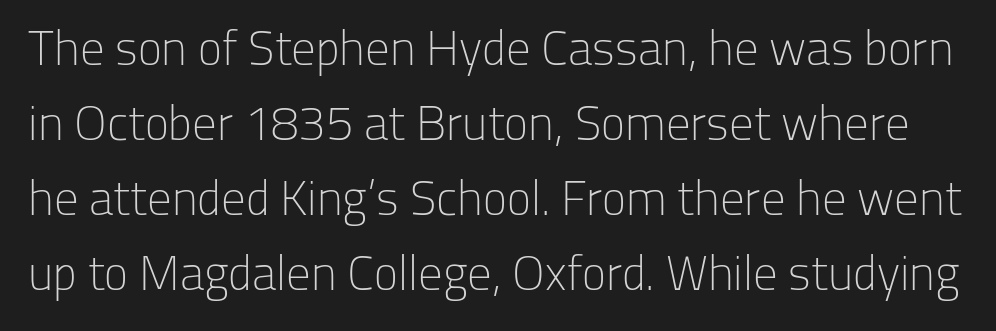
The image shows 49 px light sans-serif type, upright; set normal line spacing (1.53x), normal letter spacing, not underlined; low stroke contrast and a medium x-height.
